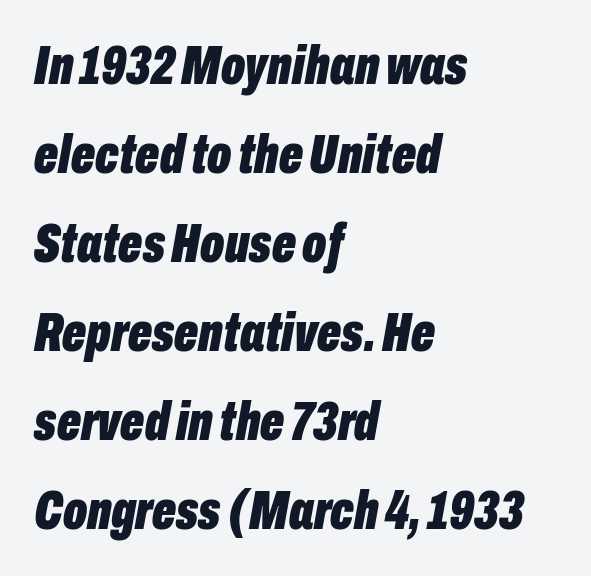
Q: Is the text bold? A: Yes.
Q: Is the text italic (slanted)? A: Yes, it leans right by about 10 degrees.
Q: Is the text underlined? A: No.
Q: How is the paragraph aligned? A: Left-aligned.
Q: Is the spacing between letters normal or unusually wide? A: Normal.
Q: Is the spacing between lines tight, normal or loose? A: Normal.
Q: Width (condensed, normal, or wide)? A: Condensed.
Q: Stroke contrast? A: Low.
Q: x-height? A: Medium.
Q: Monospaced? A: No.
